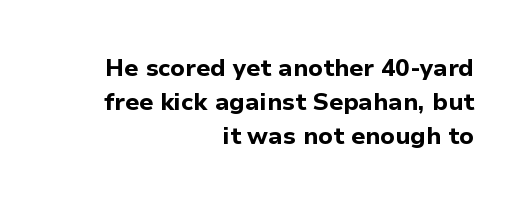
The image shows 24 px bold type, upright; set right-aligned, normal line spacing (1.42x), normal letter spacing, not underlined.
